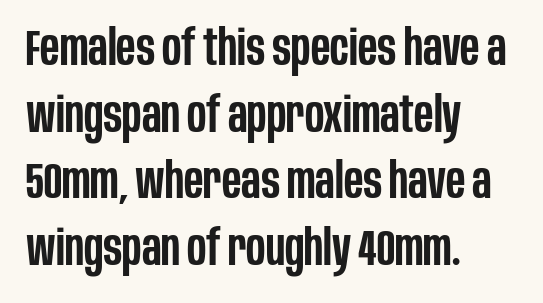
The typeface chosen for these lines omits serifs. Each glyph is drawn with semibold strokes, heavier than normal yet not fully bold. Descenders hang freely into open space. Reading down the column, the eye jumps a familiar distance to each next line.
